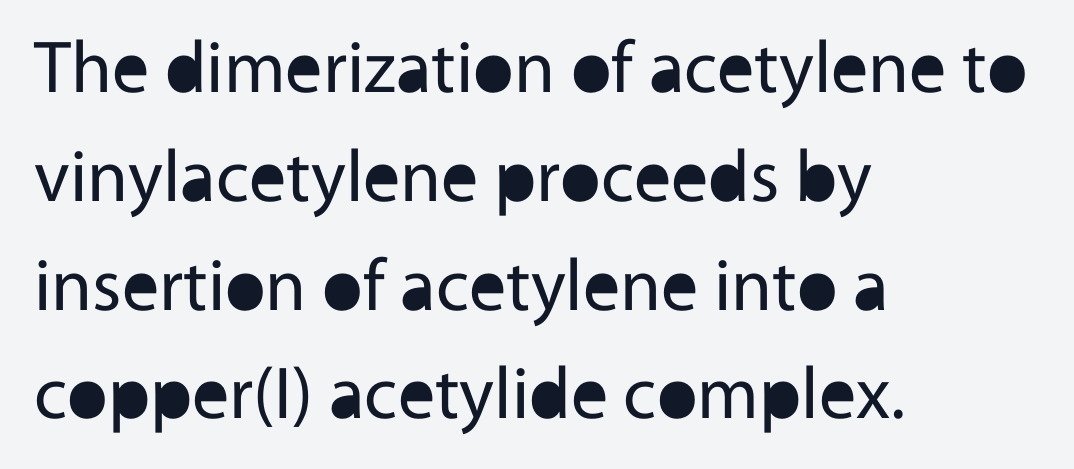
The image shows 74 px regular-weight sans-serif type, upright; set left-aligned, normal line spacing (1.47x), normal letter spacing, not underlined; a medium x-height.
